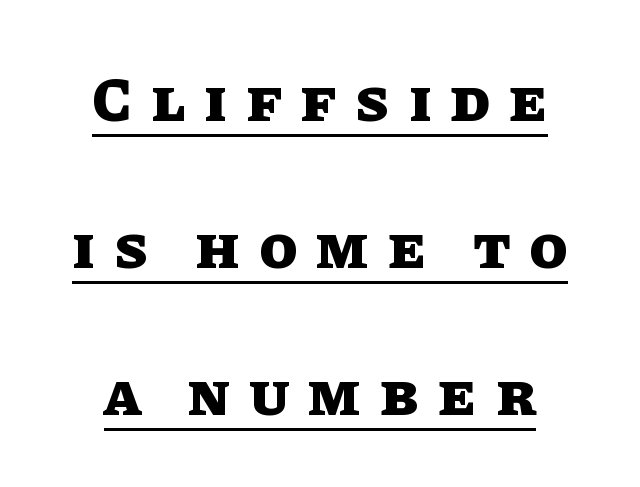
Q: Is the text bold? A: Yes.
Q: Is the text italic (slanted)? A: No, it is upright.
Q: Is the text underlined? A: Yes.
Q: How is the paragraph aligned? A: Centered.
Q: Is the spacing between letters normal or unusually wide? A: Unusually wide.
Q: Is the spacing between lines tight, normal or loose? A: Loose.
Q: Width (condensed, normal, or wide)? A: Normal.
Q: Stroke contrast? A: Low.
Q: x-height? A: Large.
Q: Monospaced? A: No.
